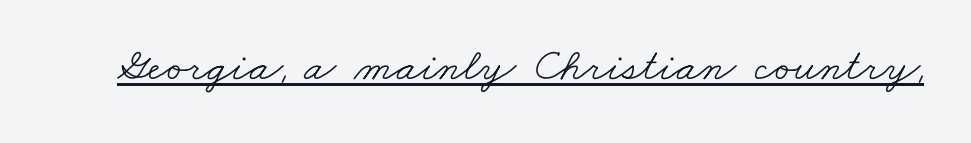
{"serif": "yes", "bold": "no", "weight": "light", "width": "wide", "stroke_contrast": "low", "x_height": "small", "monospaced": "no", "underline": "yes", "letter_spacing": "normal", "letter_spacing_em": 0.0, "glyph_px": 46}
